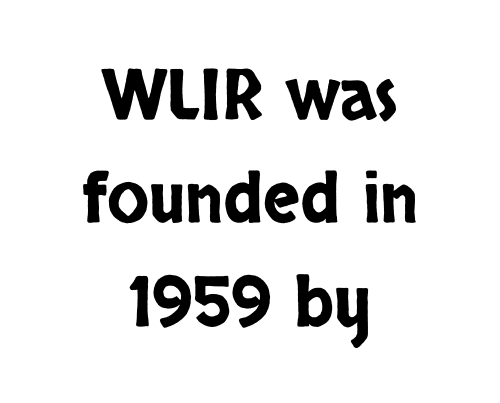
Q: Is the text italic (slanted)? A: No, it is upright.
Q: Is the typeface a serif or a sans-serif typeface? A: Sans-serif.
Q: Is the text underlined? A: No.
Q: How is the paragraph aligned? A: Centered.
Q: Is the spacing between letters normal or unusually wide? A: Normal.
Q: Is the spacing between lines tight, normal or loose? A: Normal.
Q: Width (condensed, normal, or wide)? A: Condensed.
Q: Stroke contrast? A: Low.
Q: x-height? A: Large.
Q: Monospaced? A: No.
